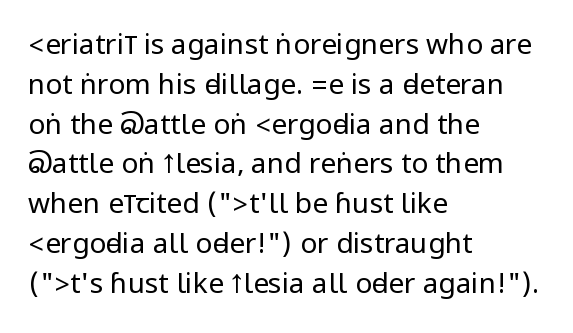
Q: Is the text bold? A: No.
Q: Is the text italic (slanted)? A: No, it is upright.
Q: Is the typeface a serif or a sans-serif typeface? A: Sans-serif.
Q: Is the text underlined? A: No.
Q: How is the paragraph aligned? A: Left-aligned.
Q: Is the spacing between letters normal or unusually wide? A: Normal.
Q: Is the spacing between lines tight, normal or loose? A: Normal.
Q: Width (condensed, normal, or wide)? A: Condensed.
Q: Stroke contrast? A: Low.
